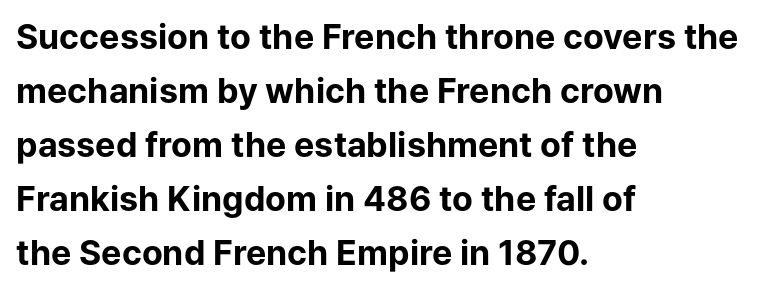
Q: Is the text bold? A: Yes.
Q: Is the text italic (slanted)? A: No, it is upright.
Q: Is the typeface a serif or a sans-serif typeface? A: Sans-serif.
Q: Is the text underlined? A: No.
Q: How is the paragraph aligned? A: Left-aligned.
Q: Is the spacing between letters normal or unusually wide? A: Normal.
Q: Is the spacing between lines tight, normal or loose? A: Normal.
Q: Width (condensed, normal, or wide)? A: Normal.
Q: Stroke contrast? A: Low.
Q: x-height? A: Medium.
Q: Monospaced? A: No.
